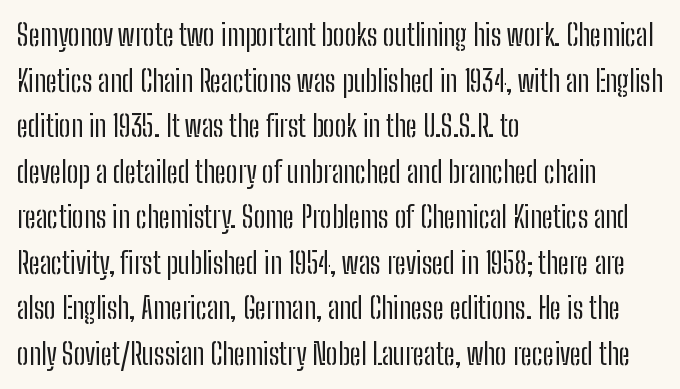
{"serif": "no", "italic": "no", "bold": "no", "weight": "regular", "width": "condensed", "stroke_contrast": "low", "x_height": "medium", "monospaced": "no", "underline": "no", "align": "left", "line_spacing": "normal", "line_spacing_ratio": 1.57, "letter_spacing": "normal", "letter_spacing_em": 0.0, "glyph_px": 29}
